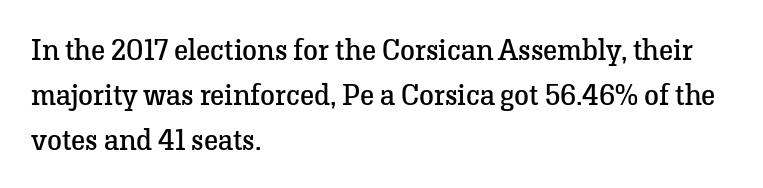
Words appear dense and cohesive because spacing is normal. The passage shown is not underscored anywhere. Spacing verdict: proportional, widths tailored to each character. Letters have the restrained weight of plain body copy at most. This sample keeps an unexceptional amount of space between lines. Check where the strokes stop: tiny serifs finish them off.
